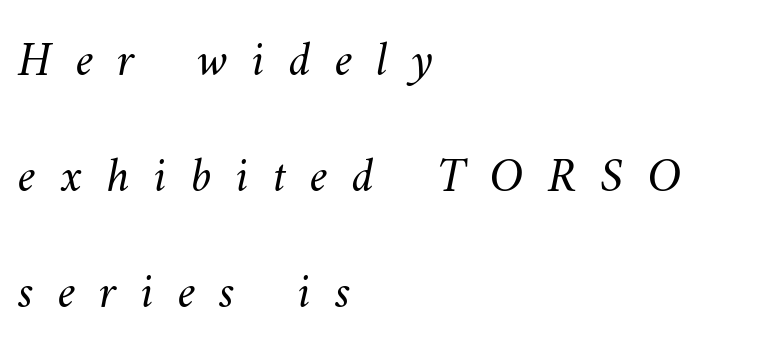
The image shows 50 px light type; set left-aligned, loose line spacing (2.32x), unusually wide letter spacing (+0.48 em), not underlined; medium stroke contrast and a small x-height.
